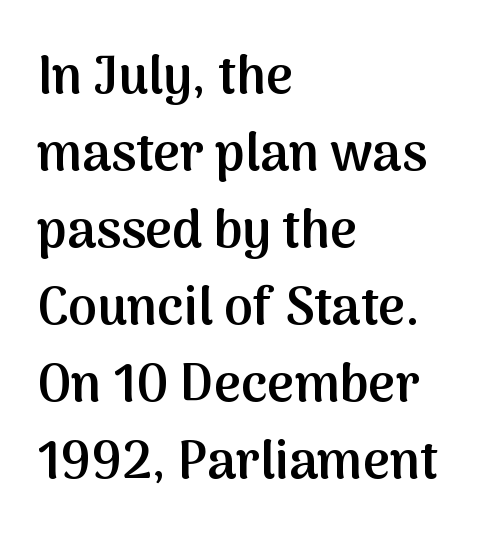
{"serif": "no", "italic": "no", "bold": "semi", "weight": "semibold", "width": "normal", "stroke_contrast": "medium", "x_height": "medium", "monospaced": "no", "underline": "no", "align": "left", "line_spacing": "normal", "line_spacing_ratio": 1.48, "letter_spacing": "normal", "letter_spacing_em": 0.0, "glyph_px": 52}
